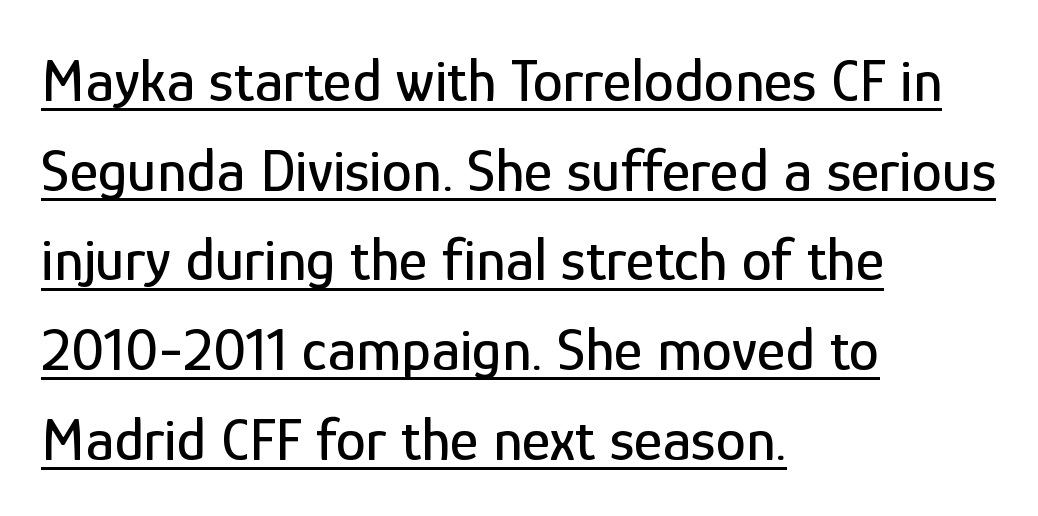
The image shows 61 px condensed sans-serif type, upright; set left-aligned, normal line spacing (1.47x), normal letter spacing, underlined; low stroke contrast and a medium x-height.
